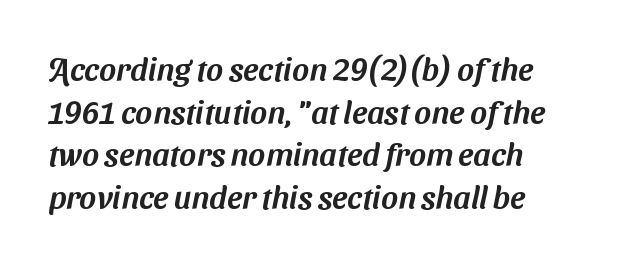
Notice how the passage keeps a crisp vertical edge on the left only. This is sans-serif lettering, the kind often seen on screens and signage. The area under the type is left untouched. Tracking value appears to be zero — textbook default spacing. Think of a printed novel: that variable character pitch is what you see here. This block has exactly the height ordinary leading produces.
